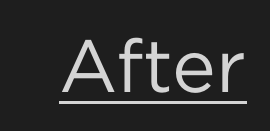
{"serif": "no", "italic": "no", "bold": "no", "weight": "regular", "width": "normal", "stroke_contrast": "low", "x_height": "medium", "monospaced": "no", "underline": "yes", "letter_spacing": "normal", "letter_spacing_em": 0.0, "glyph_px": 74}
